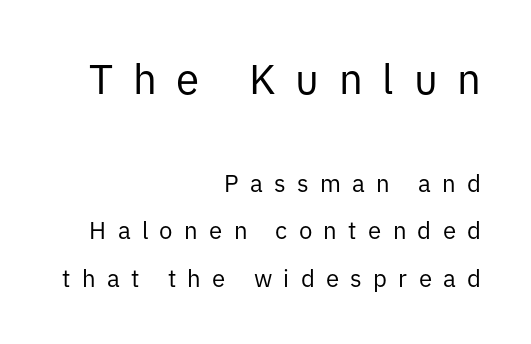
Notice the wide empty band between every row — that's loose leading. This rendering features lettering with no underline. This sample has the flowing, uneven cadence of proportional lettering. The typesetter chose a ragged-left arrangement here. The lettering holds an erect, upright posture throughout. The rendering shows plain stroke endings on the letterforms — a sans-serif design.
